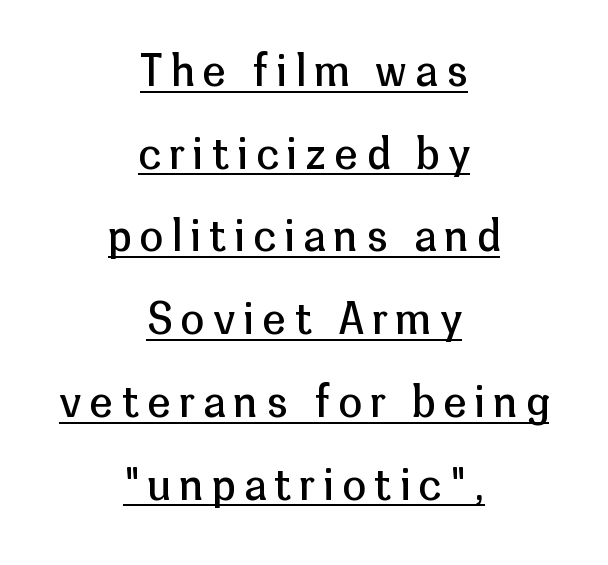
Q: Is the text bold? A: No.
Q: Is the text italic (slanted)? A: No, it is upright.
Q: Is the typeface a serif or a sans-serif typeface? A: Sans-serif.
Q: Is the text underlined? A: Yes.
Q: How is the paragraph aligned? A: Centered.
Q: Is the spacing between letters normal or unusually wide? A: Unusually wide.
Q: Is the spacing between lines tight, normal or loose? A: Loose.
Q: Width (condensed, normal, or wide)? A: Normal.
Q: Stroke contrast? A: Low.
Q: x-height? A: Medium.
Q: Monospaced? A: No.
